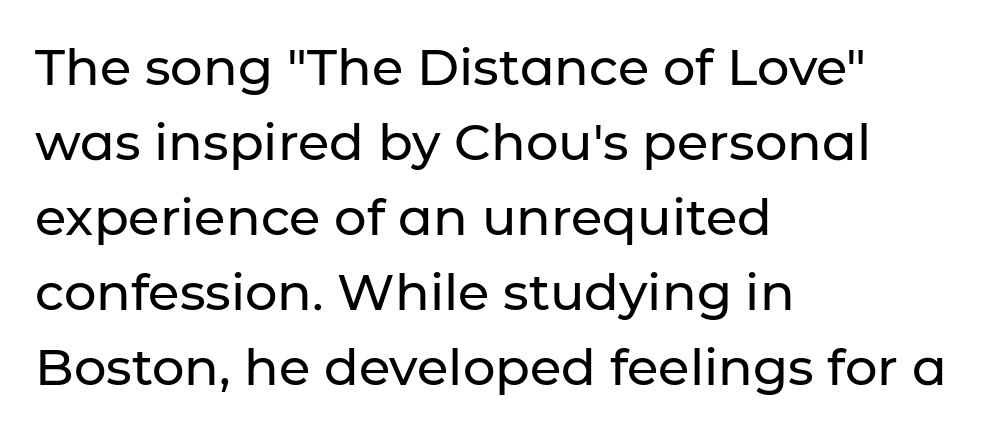
{"serif": "no", "italic": "no", "width": "normal", "stroke_contrast": "low", "x_height": "medium", "monospaced": "no", "underline": "no", "align": "left", "line_spacing": "normal", "line_spacing_ratio": 1.47, "letter_spacing": "normal", "letter_spacing_em": 0.0, "glyph_px": 51}
